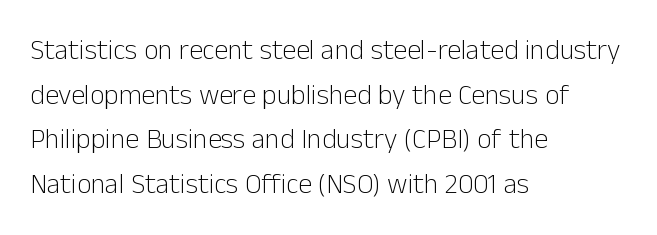
{"serif": "no", "italic": "no", "bold": "no", "weight": "light", "width": "normal", "stroke_contrast": "low", "x_height": "medium", "monospaced": "no", "underline": "no", "align": "left", "line_spacing": "normal", "line_spacing_ratio": 1.59, "letter_spacing": "normal", "letter_spacing_em": 0.0, "glyph_px": 28}
